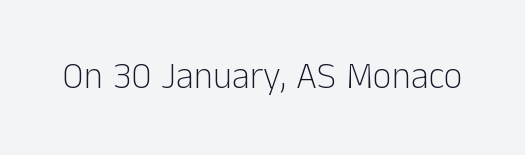
Unmarked baselines from the first word to the last. This is not heavy type; no bold has been used. The font's upright variant was chosen for this text. There is no visible air inserted between adjacent glyphs. These lines are rendered in a variable-pitch font. The characters display no serif detailing; their extremities are plain.
